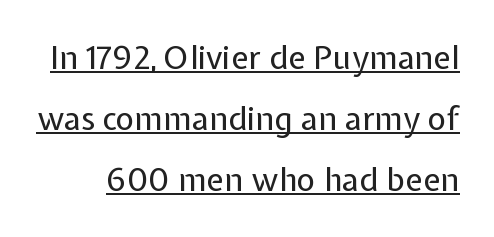
Does the lettering tilt? It doesn't — this is upright. The face used here appears with an underline applied. The face used here is proportionally spaced, like ordinary book or web type. Each letter's strokes conclude bluntly, with no projecting serifs. Vertically, the passage feels expansive, rows floating well apart.
